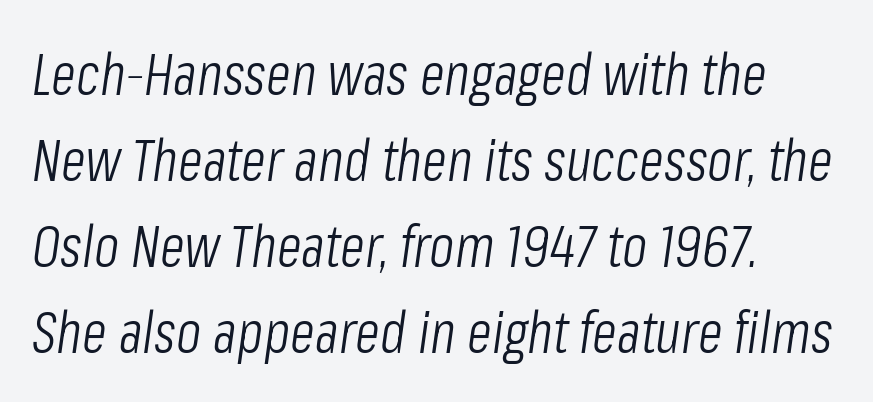
Q: Is the text bold? A: No.
Q: Is the text italic (slanted)? A: Yes, it leans right by about 8 degrees.
Q: Is the text underlined? A: No.
Q: How is the paragraph aligned? A: Left-aligned.
Q: Is the spacing between letters normal or unusually wide? A: Normal.
Q: Is the spacing between lines tight, normal or loose? A: Normal.
Q: Width (condensed, normal, or wide)? A: Condensed.
Q: Stroke contrast? A: Low.
Q: x-height? A: Medium.
Q: Monospaced? A: No.
